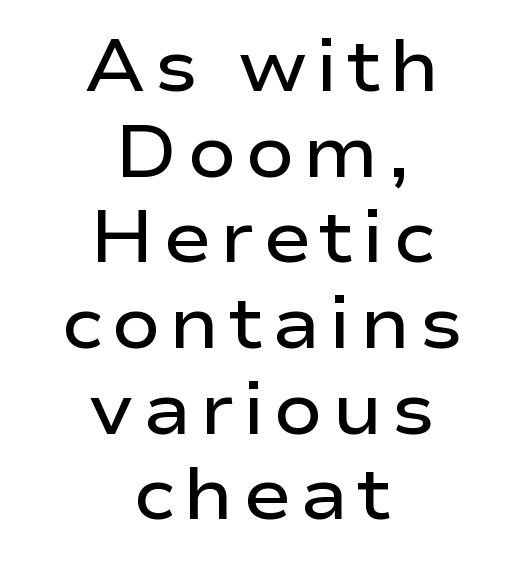
Character widths vary here, with narrow letters taking less room than wide ones. The glyphs are unaccompanied by any horizontal stroke below them. Serif or sans? Sans — the stroke terminals are bare. The lettering holds an erect, upright posture throughout. The typesetting leans somewhat heavy: a semibold.
